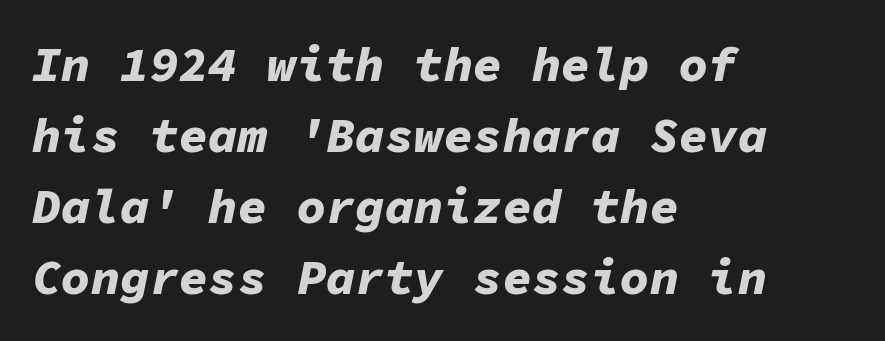
Q: Is the text bold? A: Yes.
Q: Is the text italic (slanted)? A: Yes, it leans right by about 11 degrees.
Q: Is the text underlined? A: No.
Q: How is the paragraph aligned? A: Left-aligned.
Q: Is the spacing between letters normal or unusually wide? A: Normal.
Q: Is the spacing between lines tight, normal or loose? A: Normal.
Q: Width (condensed, normal, or wide)? A: Normal.
Q: Stroke contrast? A: Low.
Q: x-height? A: Medium.
Q: Monospaced? A: Yes.
